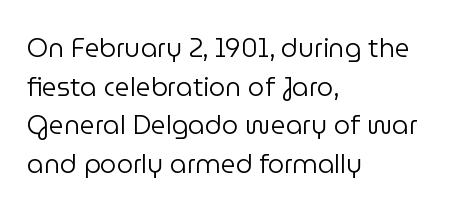
Posture: vertical. The weight tops out at a normal text grade. Words appear dense and cohesive because spacing is normal. If you drew a ruler down the left edge, every line would touch it. Line spacing here is normal. Underline: absent.
